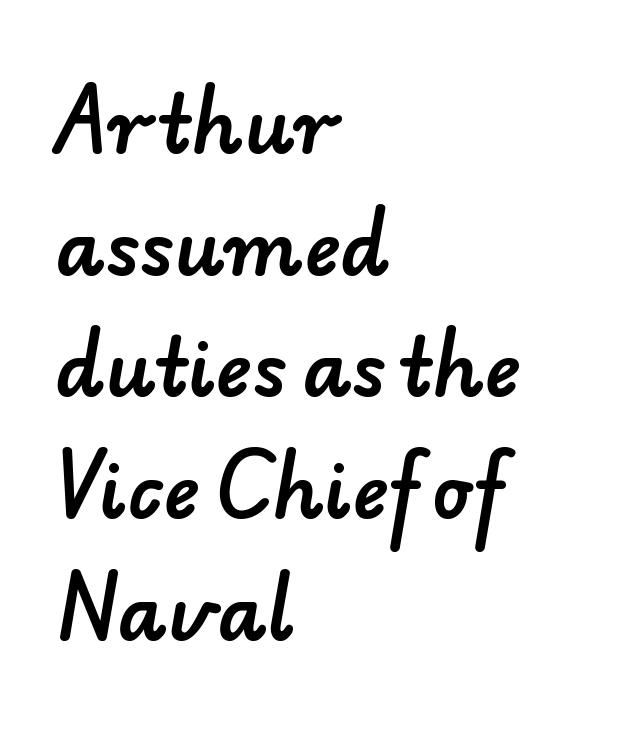
{"serif": "no", "width": "normal", "stroke_contrast": "low", "x_height": "small", "monospaced": "no", "underline": "no", "align": "left", "line_spacing": "normal", "line_spacing_ratio": 1.58, "letter_spacing": "normal", "letter_spacing_em": 0.0, "glyph_px": 77}
